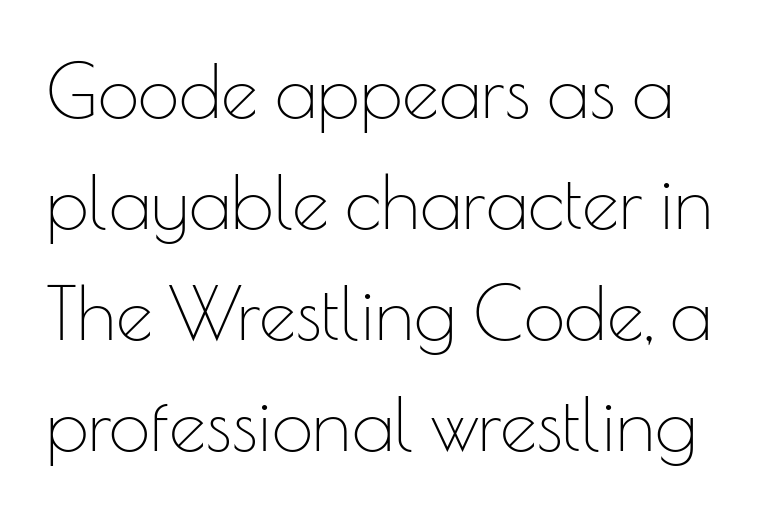
Decoration check: the copy has no underline. The space between consecutive lines is moderate. No feet cap the strokes, marking this as sans-serif type. Each letter keeps its own natural width here, so spacing adapts to shape. Letter spacing: default.
